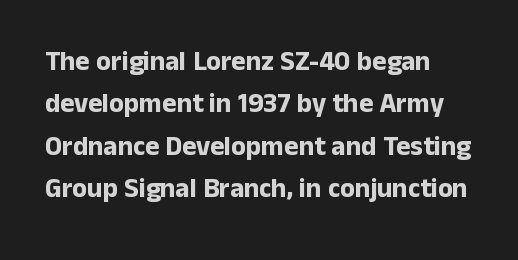
The image shows 27 px bold type, upright; set normal line spacing (1.57x), normal letter spacing, not underlined.
